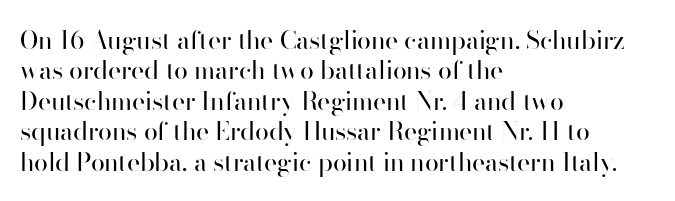
{"italic": "no", "bold": "no", "underline": "no", "align": "left", "line_spacing_ratio": 1.22, "letter_spacing": "normal", "letter_spacing_em": 0.0, "glyph_px": 25}
